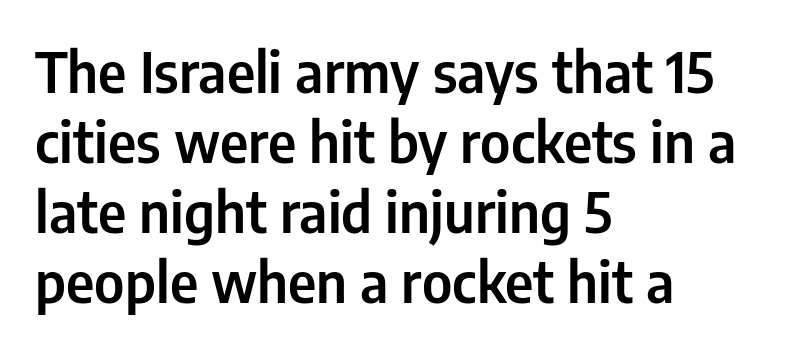
Are there feet on the stems? There aren't — it's a sans. Tracking here is standard; glyphs follow each other at the usual distance. The rows are spaced the way most documents space them. The specimen reads as upright at a glance. Varying glyph widths throughout — classic text-font behaviour.
